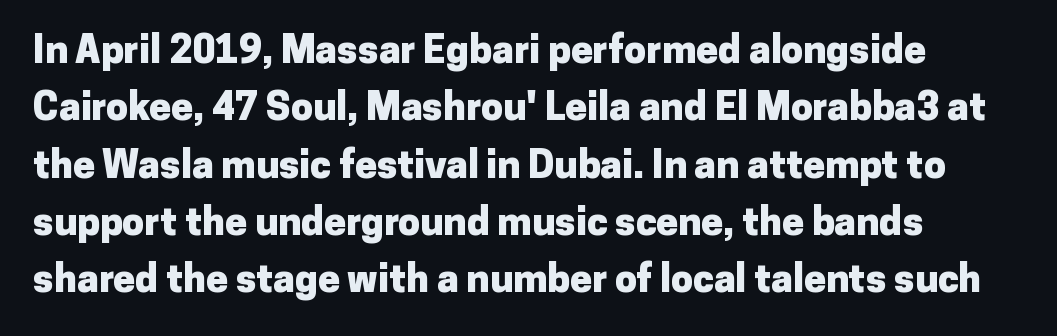
{"serif": "no", "italic": "no", "bold": "yes", "weight": "heavy", "width": "normal", "stroke_contrast": "low", "x_height": "medium", "monospaced": "no", "underline": "no", "align": "left", "line_spacing": "normal", "line_spacing_ratio": 1.47, "letter_spacing": "normal", "letter_spacing_em": 0.0, "glyph_px": 39}
